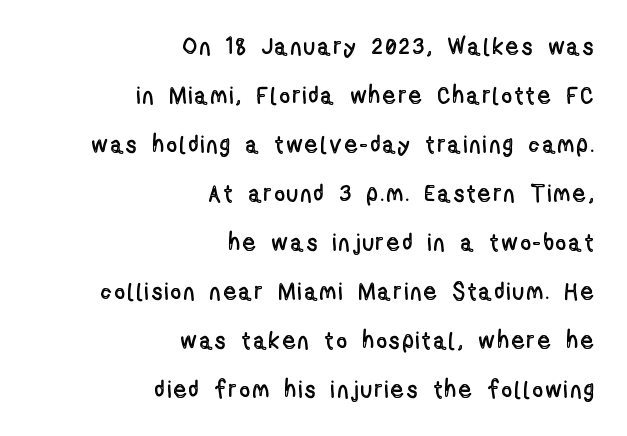
Q: Is the text italic (slanted)? A: No, it is upright.
Q: Is the text underlined? A: No.
Q: How is the paragraph aligned? A: Right-aligned.
Q: Is the spacing between lines tight, normal or loose? A: Loose.
